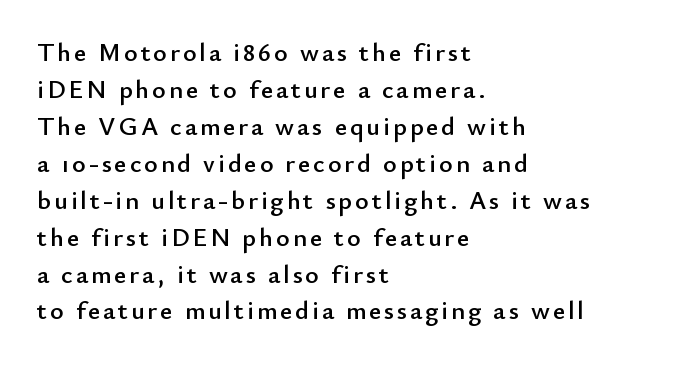
{"italic": "no", "underline": "no", "align": "left", "line_spacing": "normal", "line_spacing_ratio": 1.42, "glyph_px": 26}
